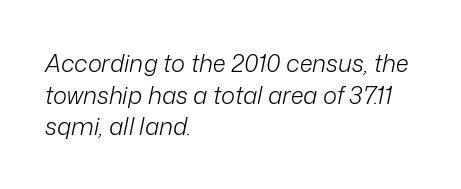
{"italic": "yes", "lean": "right", "slant_degrees": 12, "bold": "no", "underline": "no", "align": "left", "line_spacing": "normal", "line_spacing_ratio": 1.32, "letter_spacing": "normal", "letter_spacing_em": 0.0, "glyph_px": 24}
